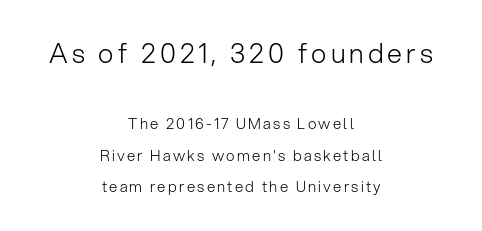
The image shows 27 px text type, upright; set centered, loose line spacing (2.12x), not underlined; the first (top) block is 1.8x larger.
